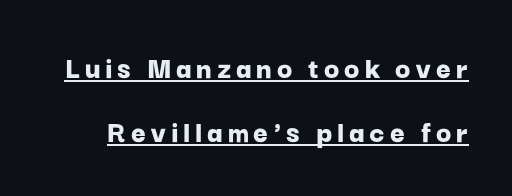
The image shows 32 px bold sans-serif type, upright; set loose line spacing (1.99x), underlined; low stroke contrast and a medium x-height.
